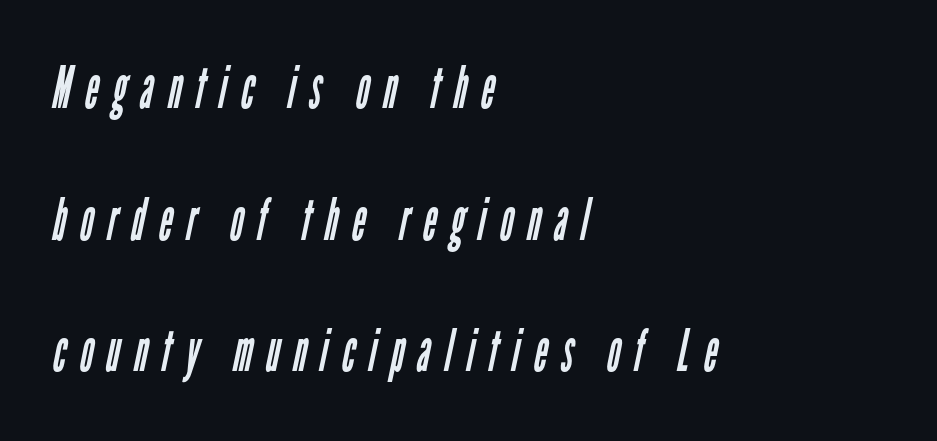
The image shows 58 px regular-weight, condensed sans-serif type; set left-aligned, loose line spacing (2.27x), unusually wide letter spacing (+0.24 em), not underlined; low stroke contrast and a medium x-height.
